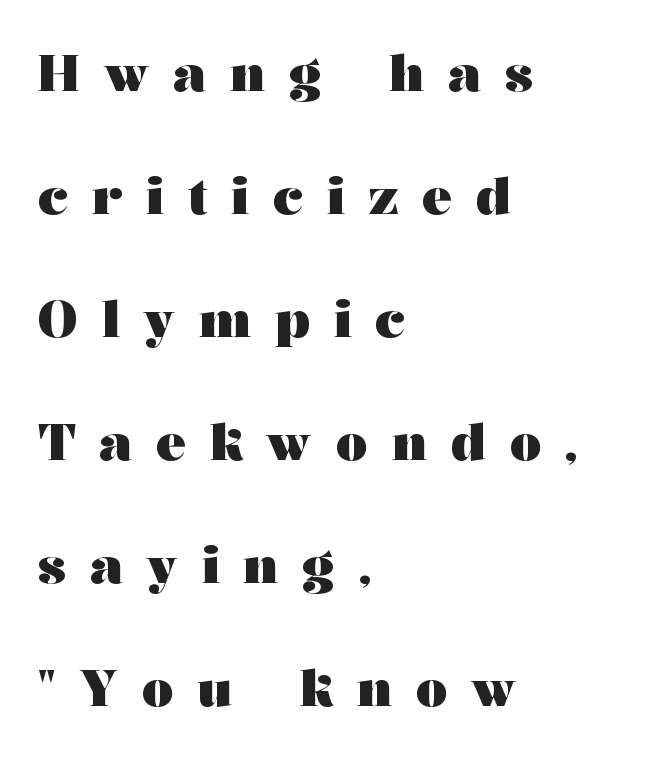
The rendering uses natural spacing where letterforms have individual widths. No word sits above an underline. Does the type have serifs? Yes, each stem ends in a small foot. Do the letters lean? They stand straight. Line starts are locked; line ends wander. Summary of weight: heavy, a full bold.
